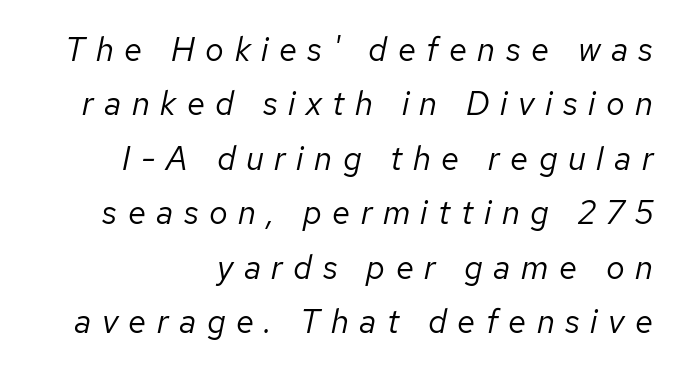
The lines sit at an ordinary, default distance from one another. This reads as an unemphasized weight, regular at the heaviest. One-word summary of the alignment: right. The foot of each line stays bare and open.
